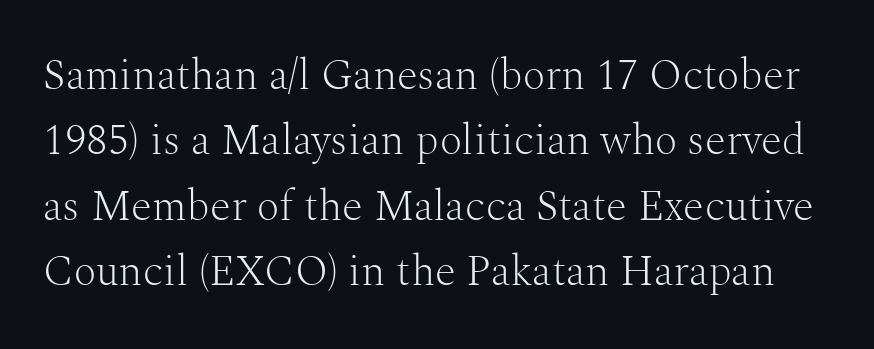
Do the characters align in a grid? No, the font is proportional. Bold? No — there's no thickening of the strokes. Stroke terminals: seriffed. Ordinary non-slanted type is in use. Summary of vertical rhythm: regular, with standard interline spacing. Letters rest on an invisible, unmarked baseline.
